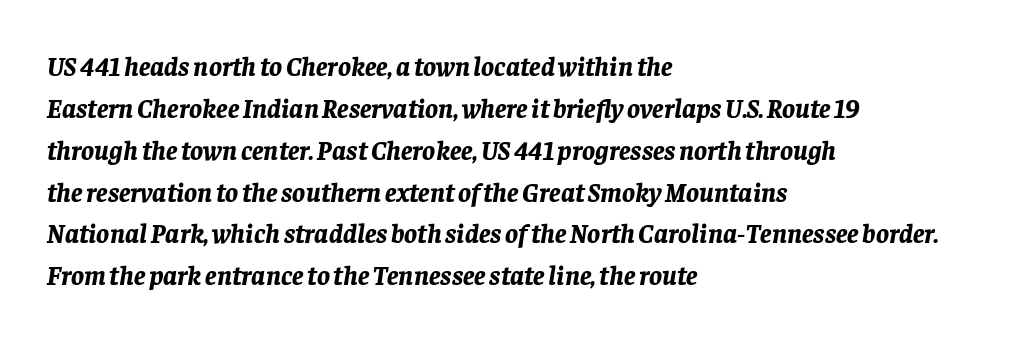
How would I describe the line gaps? Plain and ordinary. The font's italic variant was chosen for this text. A dark, heavy texture on the line: the type is bold. The gaps between neighbouring characters are ordinary and unremarkable.
